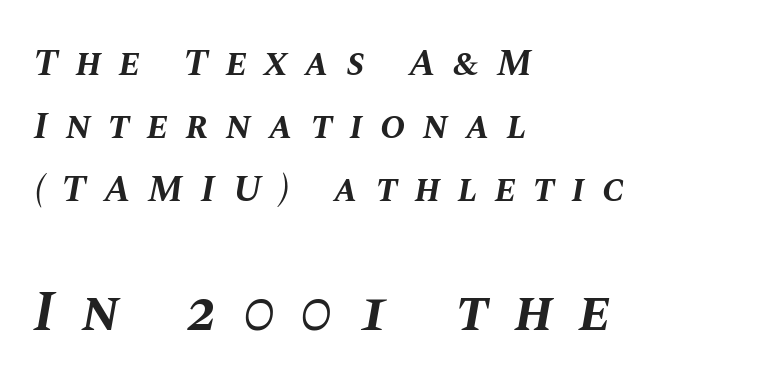
Q: Is the text bold? A: Yes.
Q: Is the text italic (slanted)? A: Yes, it leans right by about 10 degrees.
Q: Is the text underlined? A: No.
Q: How is the paragraph aligned? A: Left-aligned.
Q: Is the spacing between letters normal or unusually wide? A: Unusually wide.
Q: Is the spacing between lines tight, normal or loose? A: Normal.
Q: Which block of text is set in a larger size, the first (top) or the second (bottom)? A: The second (bottom) one.
Q: Width (condensed, normal, or wide)? A: Normal.
Q: Stroke contrast? A: Medium.
Q: x-height? A: Large.
Q: Monospaced? A: No.
